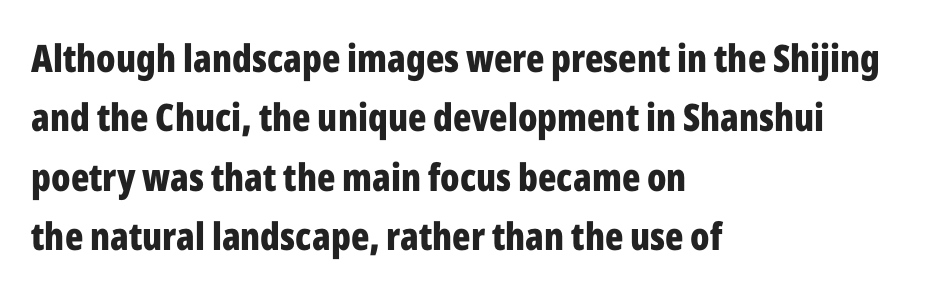
A typesetter would label this face a sans. Honestly, the row spacing looks completely unremarkable. The passage is arranged the way most books set body copy — flush left. Bold? Absolutely — the strokes are thick and heavy.
